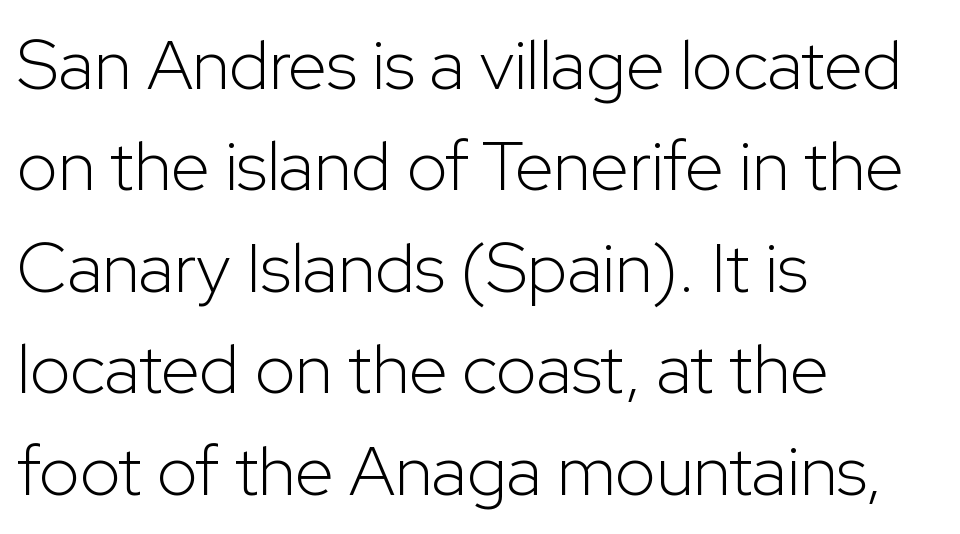
Nobody touched the tracking dial on this one. Nobody drew a line under any word here. The characters display no serif detailing; their extremities are plain. Short and long lines alike share a common starting point at left. This sample uses an upright cut, with every glyph sitting square on the baseline.
